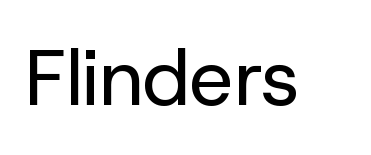
{"serif": "no", "italic": "no", "bold": "no", "weight": "regular", "width": "normal", "stroke_contrast": "low", "x_height": "medium", "monospaced": "no", "underline": "no", "letter_spacing": "normal", "letter_spacing_em": 0.0, "glyph_px": 78}
